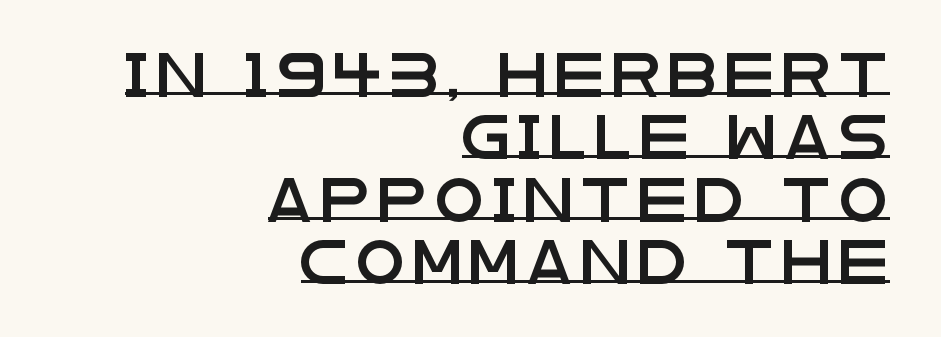
{"serif": "no", "italic": "no", "width": "wide", "stroke_contrast": "low", "x_height": "large", "monospaced": "no", "underline": "yes", "align": "right", "line_spacing": "normal", "line_spacing_ratio": 1.42, "glyph_px": 44}
